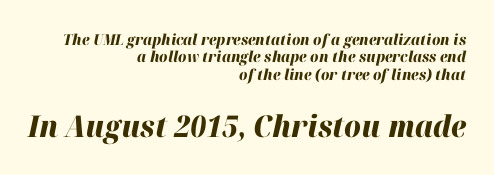
The image shows 30 px heavy type, italic (leaning right); set right-aligned, line spacing 1.16x, normal letter spacing, not underlined; the second (bottom) block is 2.0x larger; high stroke contrast and a medium x-height.
